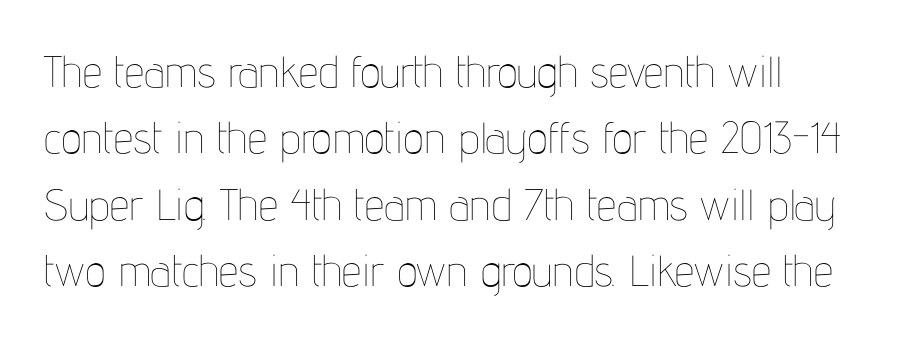
Q: Is the text bold? A: No.
Q: Is the text italic (slanted)? A: No, it is upright.
Q: Is the text underlined? A: No.
Q: How is the paragraph aligned? A: Left-aligned.
Q: Is the spacing between letters normal or unusually wide? A: Normal.
Q: Is the spacing between lines tight, normal or loose? A: Normal.
Q: Width (condensed, normal, or wide)? A: Condensed.
Q: Stroke contrast? A: Low.
Q: x-height? A: Medium.
Q: Monospaced? A: No.
